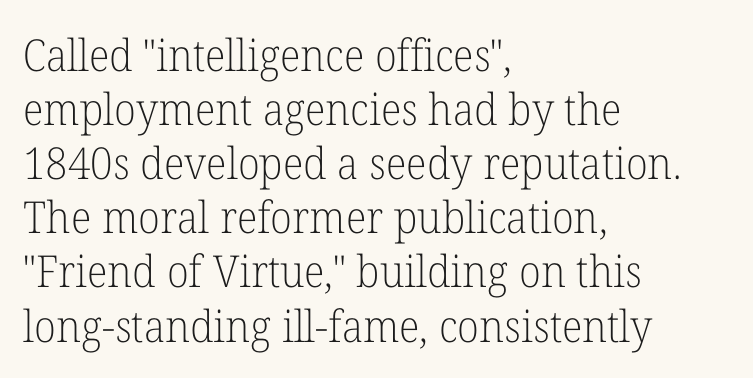
Q: Is the text bold? A: No.
Q: Is the text italic (slanted)? A: No, it is upright.
Q: Is the typeface a serif or a sans-serif typeface? A: Serif.
Q: Is the text underlined? A: No.
Q: How is the paragraph aligned? A: Left-aligned.
Q: Is the spacing between letters normal or unusually wide? A: Normal.
Q: Width (condensed, normal, or wide)? A: Normal.
Q: Stroke contrast? A: Low.
Q: x-height? A: Medium.
Q: Monospaced? A: No.
